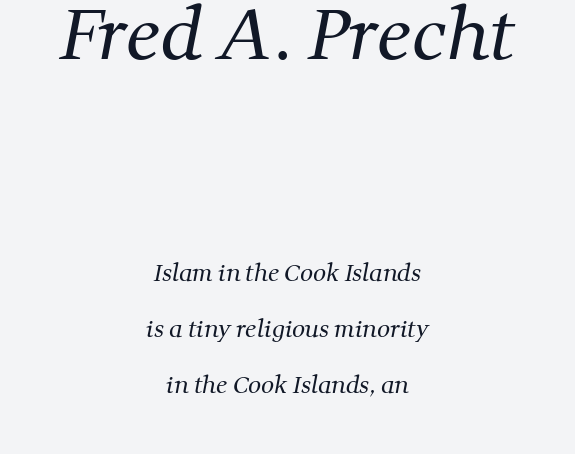
The image shows 70 px regular-weight serif type; set centered, loose line spacing (2.44x), normal letter spacing, not underlined; the first (top) block is 3.04x larger; medium stroke contrast and a medium x-height.
